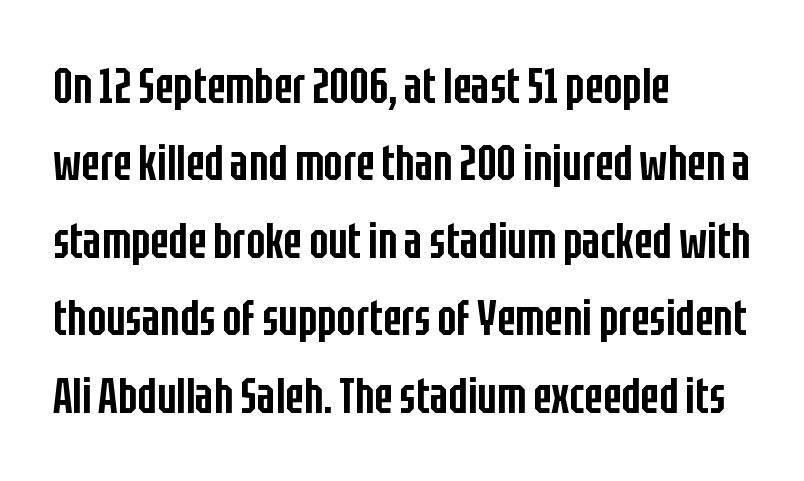
The image shows 50 px semibold, condensed sans-serif type, upright; set left-aligned, normal line spacing (1.55x), normal letter spacing, not underlined; low stroke contrast and a large x-height.
